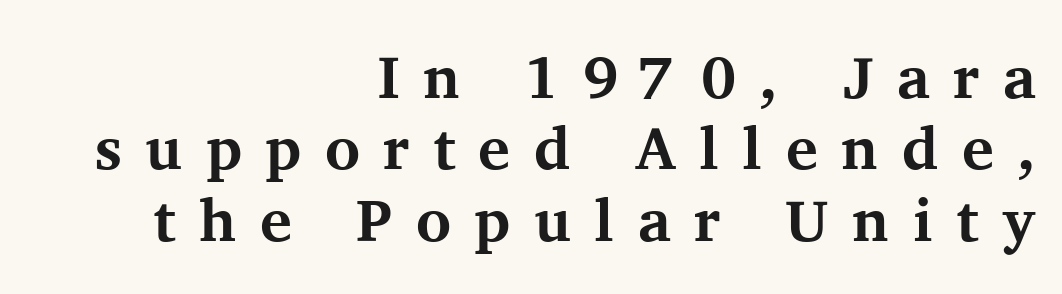
The face used here is rendered with a markedly widened letterfit. Do the letters lean? They stand straight. The zone under the glyphs is completely vacant. Do the characters align in a grid? No, the font is proportional. Short and long lines alike share a common ending point at right.
